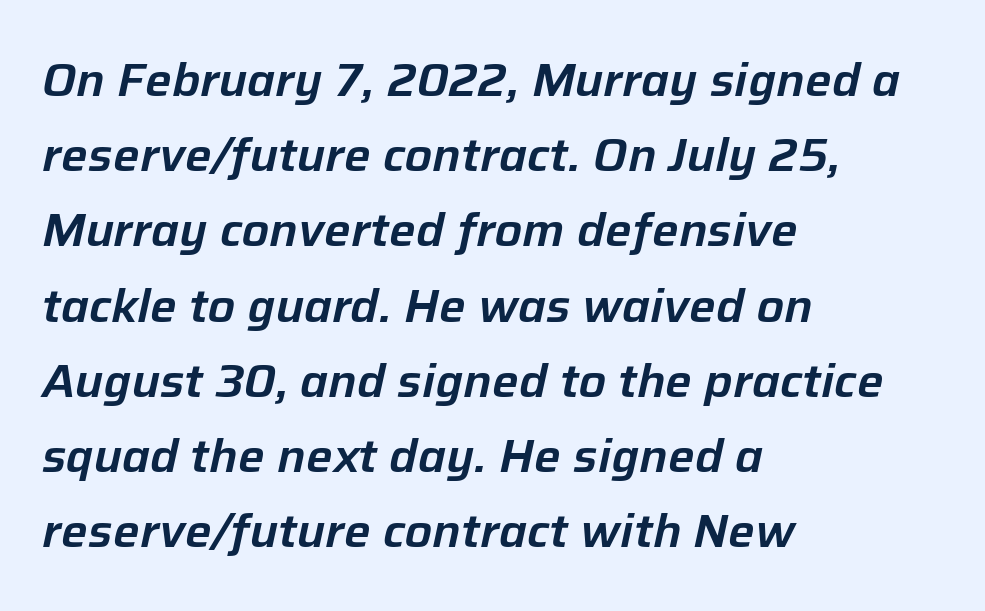
Q: Is the text italic (slanted)? A: Yes, it leans right by about 12 degrees.
Q: Is the text underlined? A: No.
Q: How is the paragraph aligned? A: Left-aligned.
Q: Is the spacing between letters normal or unusually wide? A: Normal.
Q: Is the spacing between lines tight, normal or loose? A: Normal.
Q: Width (condensed, normal, or wide)? A: Normal.
Q: Stroke contrast? A: Low.
Q: x-height? A: Medium.
Q: Monospaced? A: No.
